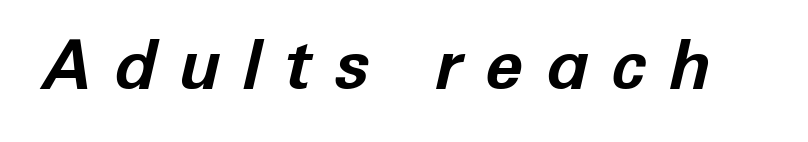
Q: Is the text bold? A: Yes.
Q: Is the text italic (slanted)? A: Yes, it leans right by about 12 degrees.
Q: Is the text underlined? A: No.
Q: Is the spacing between letters normal or unusually wide? A: Unusually wide.
Q: Width (condensed, normal, or wide)? A: Normal.
Q: Stroke contrast? A: Low.
Q: x-height? A: Medium.
Q: Monospaced? A: No.
